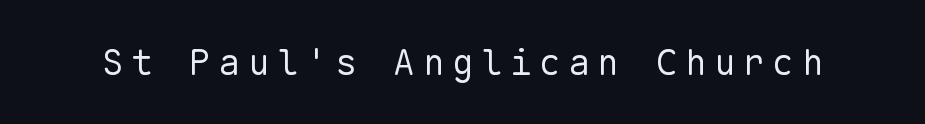
Q: Is the text bold? A: No.
Q: Is the text italic (slanted)? A: No, it is upright.
Q: Is the typeface a serif or a sans-serif typeface? A: Sans-serif.
Q: Is the text underlined? A: No.
Q: Is the spacing between letters normal or unusually wide? A: Unusually wide.
Q: Width (condensed, normal, or wide)? A: Normal.
Q: Stroke contrast? A: Low.
Q: x-height? A: Medium.
Q: Monospaced? A: Yes.
